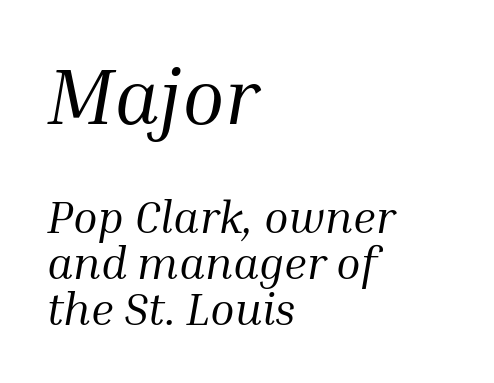
Q: Is the text bold? A: No.
Q: Is the text italic (slanted)? A: Yes, it leans right by about 10 degrees.
Q: Is the typeface a serif or a sans-serif typeface? A: Serif.
Q: Is the text underlined? A: No.
Q: How is the paragraph aligned? A: Left-aligned.
Q: Is the spacing between letters normal or unusually wide? A: Normal.
Q: Is the spacing between lines tight, normal or loose? A: Tight.
Q: Which block of text is set in a larger size, the first (top) or the second (bottom)? A: The first (top) one.
Q: Width (condensed, normal, or wide)? A: Normal.
Q: Stroke contrast? A: Medium.
Q: x-height? A: Medium.
Q: Monospaced? A: No.
